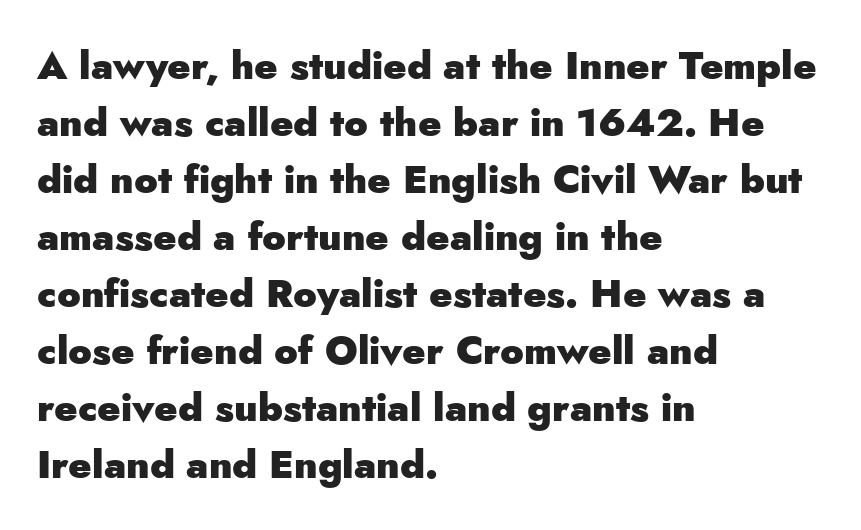
The image shows 39 px heavy sans-serif type, upright; set left-aligned, normal line spacing (1.46x), normal letter spacing, not underlined; low stroke contrast and a small x-height.
